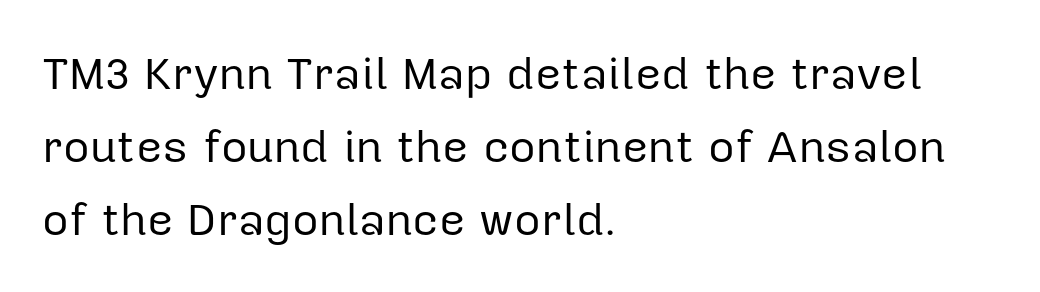
The image shows 46 px regular-weight sans-serif type, upright; set left-aligned, normal line spacing (1.59x), normal letter spacing, not underlined; low stroke contrast and a medium x-height.
